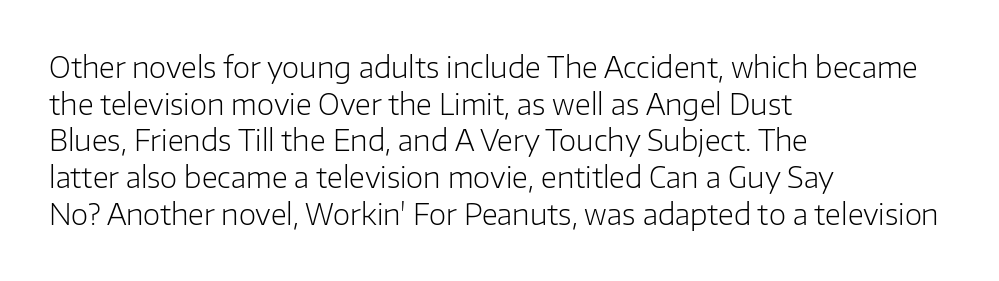
Nothing sits at the stroke ends, so this counts as sans-serif. Do the characters align in a grid? No, the font is proportional. Between one letter and the next there's only the usual sliver of space. Rendered with straight, roman letterforms. Glance below the letters and you will spot only blank space. Is this a heavy cut? Hardly; it is regular or lighter.
